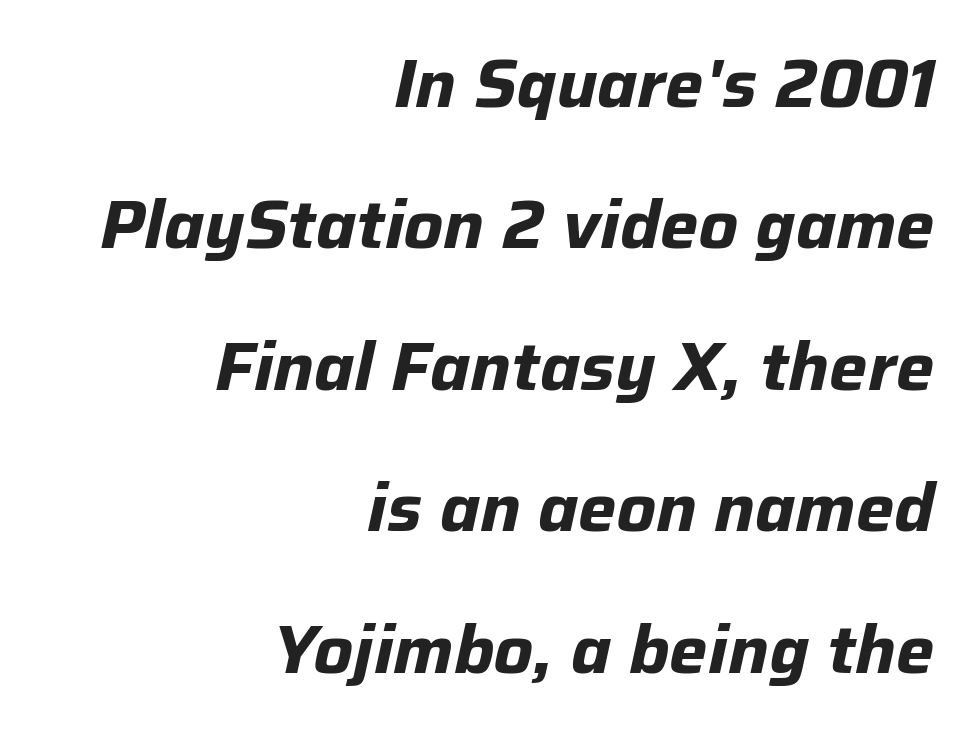
Q: Is the text bold? A: Yes.
Q: Is the text italic (slanted)? A: Yes, it leans right by about 12 degrees.
Q: Is the text underlined? A: No.
Q: How is the paragraph aligned? A: Right-aligned.
Q: Is the spacing between letters normal or unusually wide? A: Normal.
Q: Is the spacing between lines tight, normal or loose? A: Loose.
Q: Width (condensed, normal, or wide)? A: Normal.
Q: Stroke contrast? A: Low.
Q: x-height? A: Medium.
Q: Monospaced? A: No.
